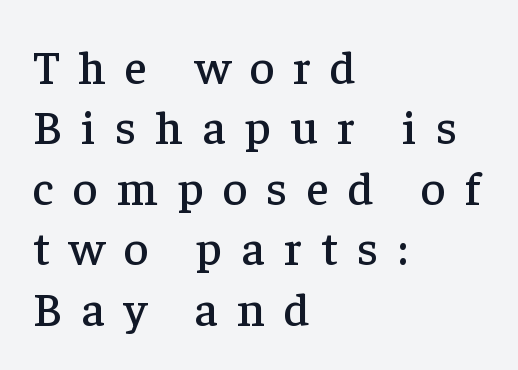
The image shows 48 px serif type, upright; set left-aligned, normal line spacing (1.26x), unusually wide letter spacing (+0.4 em), not underlined; low stroke contrast and a medium x-height.
